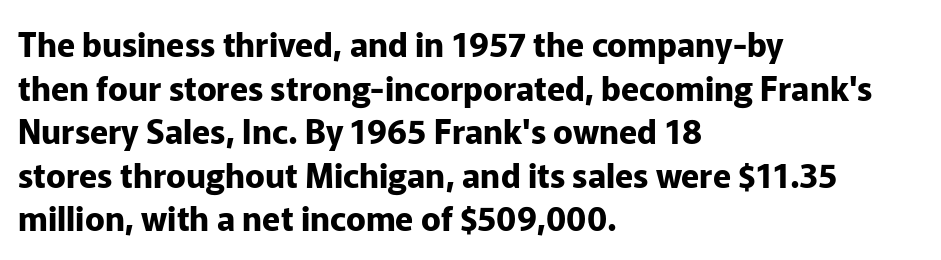
The image shows 33 px bold sans-serif type, upright; set left-aligned, normal line spacing (1.32x), normal letter spacing, not underlined; low stroke contrast and a medium x-height.
